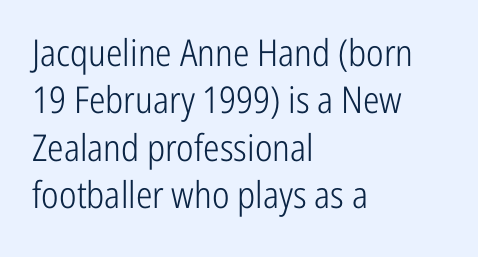
Unlike italic type, these characters show no tilt at all. Plain, unruled lines of type. Regular leading. The gaps between neighbouring characters are ordinary and unremarkable.
